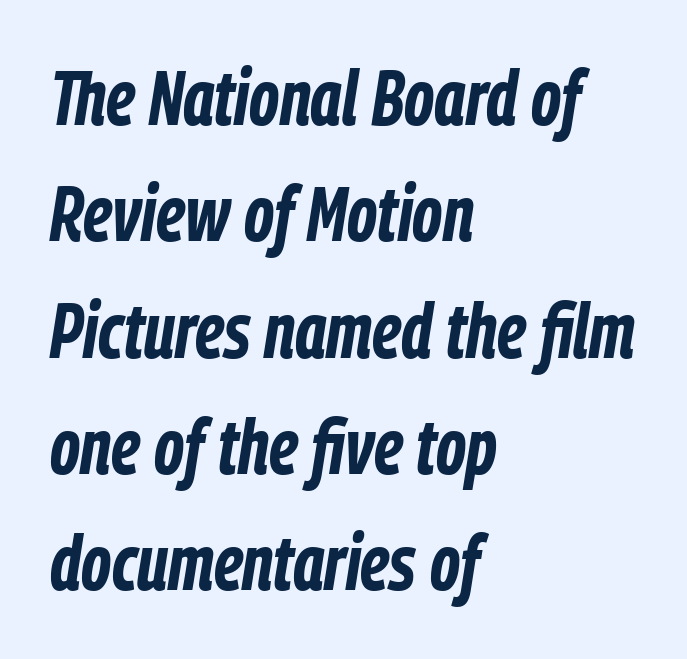
The image shows 77 px bold, condensed type, italic (leaning right); set left-aligned, normal line spacing (1.51x), normal letter spacing, not underlined; low stroke contrast and a medium x-height.
